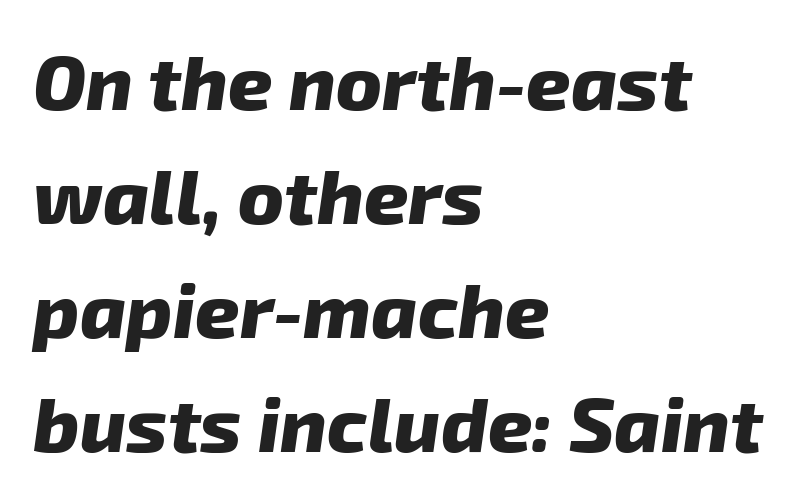
{"italic": "yes", "lean": "right", "slant_degrees": 8, "bold": "yes", "weight": "heavy", "width": "normal", "stroke_contrast": "low", "x_height": "medium", "monospaced": "no", "underline": "no", "align": "left", "line_spacing": "normal", "line_spacing_ratio": 1.48, "letter_spacing": "normal", "letter_spacing_em": 0.0, "glyph_px": 77}
